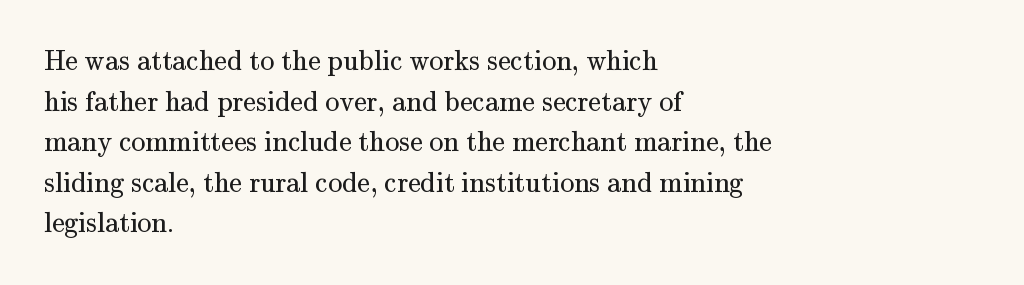
{"serif": "yes", "italic": "no", "bold": "no", "weight": "regular", "width": "normal", "stroke_contrast": "medium", "x_height": "small", "monospaced": "no", "underline": "no", "align": "left", "line_spacing": "normal", "line_spacing_ratio": 1.45, "letter_spacing": "normal", "letter_spacing_em": 0.0, "glyph_px": 28}
